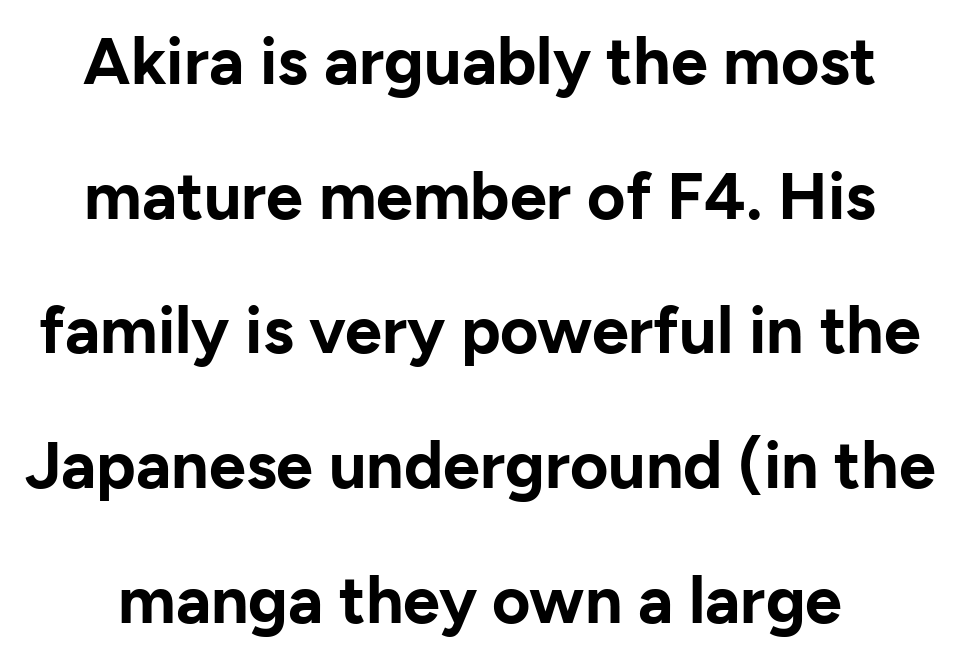
Q: Is the text bold? A: Yes.
Q: Is the text italic (slanted)? A: No, it is upright.
Q: Is the typeface a serif or a sans-serif typeface? A: Sans-serif.
Q: Is the text underlined? A: No.
Q: Is the spacing between letters normal or unusually wide? A: Normal.
Q: Is the spacing between lines tight, normal or loose? A: Loose.
Q: Width (condensed, normal, or wide)? A: Normal.
Q: Stroke contrast? A: Low.
Q: x-height? A: Medium.
Q: Monospaced? A: No.
